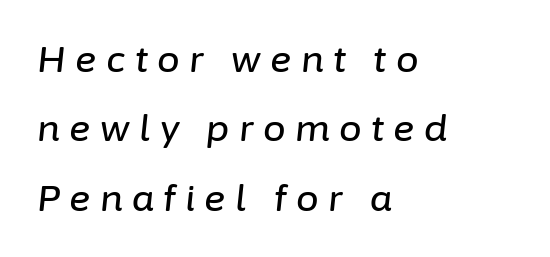
The image shows 36 px text type, italic (leaning right); set left-aligned, loose line spacing (1.93x), unusually wide letter spacing (+0.26 em), not underlined; low stroke contrast and a medium x-height.
